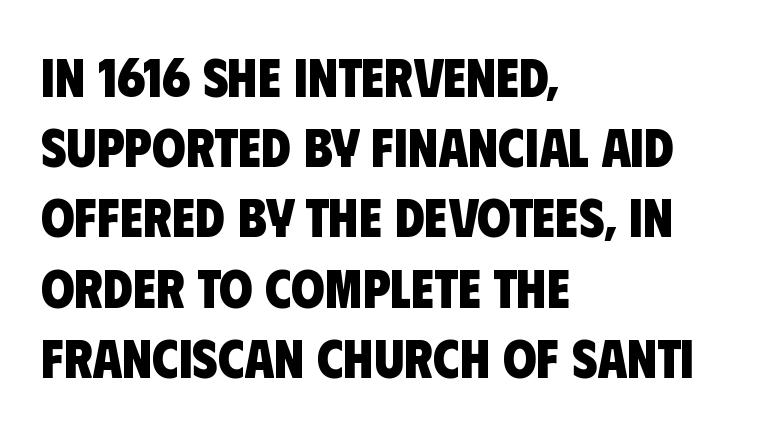
One-word summary of the alignment: left. Looks like regular typesetting: each glyph gets only the width it needs. Check under the words: just untouched page. Each new line begins a customary step beneath the previous one. Standard letterfit; no display-style spreading of the glyphs.
